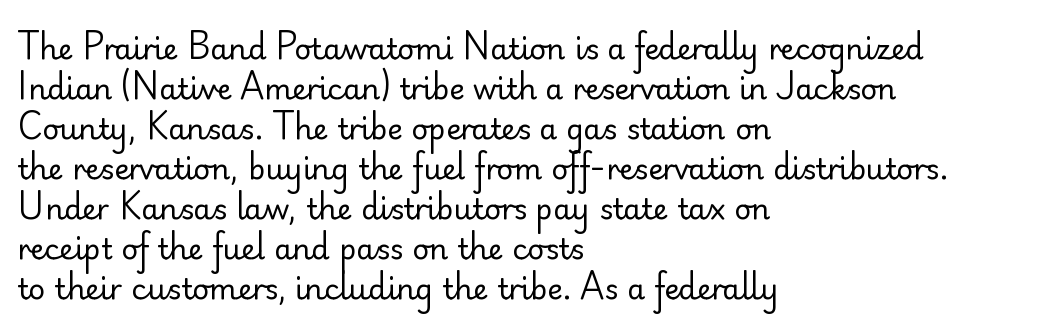
{"serif": "no", "italic": "no", "bold": "no", "weight": "regular", "width": "normal", "stroke_contrast": "low", "x_height": "small", "monospaced": "no", "underline": "no", "align": "left", "line_spacing": "normal", "line_spacing_ratio": 1.38, "letter_spacing": "normal", "letter_spacing_em": 0.0, "glyph_px": 29}
